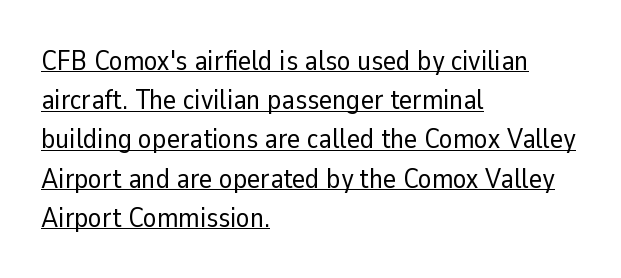
The image shows 28 px regular-weight sans-serif type, upright; set left-aligned, normal line spacing (1.4x), normal letter spacing, underlined; low stroke contrast and a medium x-height.
